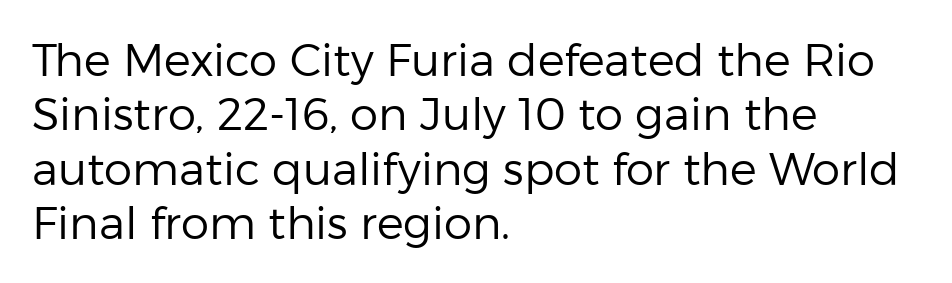
Q: Is the text bold? A: No.
Q: Is the text italic (slanted)? A: No, it is upright.
Q: Is the typeface a serif or a sans-serif typeface? A: Sans-serif.
Q: Is the text underlined? A: No.
Q: How is the paragraph aligned? A: Left-aligned.
Q: Is the spacing between letters normal or unusually wide? A: Normal.
Q: Width (condensed, normal, or wide)? A: Normal.
Q: Stroke contrast? A: Low.
Q: x-height? A: Medium.
Q: Monospaced? A: No.
